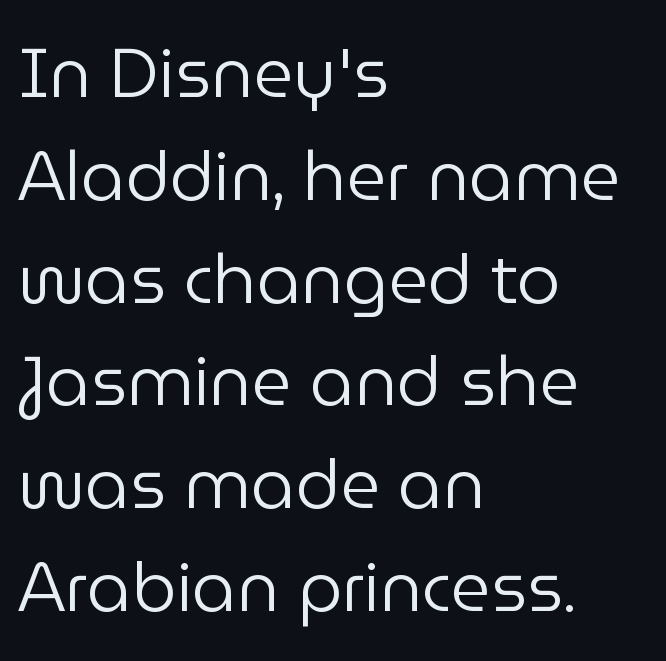
The image shows 69 px regular-weight sans-serif type, upright; set left-aligned, normal line spacing (1.49x), normal letter spacing, not underlined; low stroke contrast and a medium x-height.
